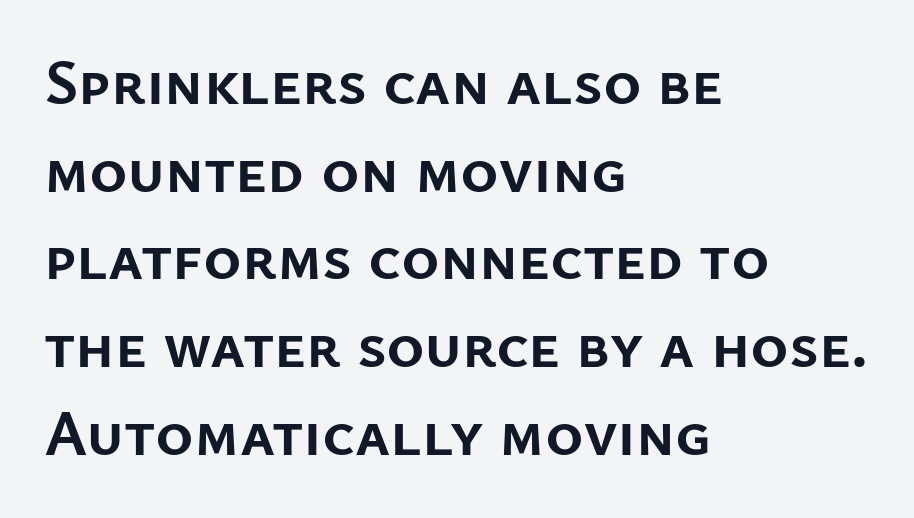
Does extra space separate the letters? No, they use regular spacing. You could not count columns in this text — the font is proportionally spaced. Just letters on the line, the space beneath them empty. Heavy, bold letterforms.
